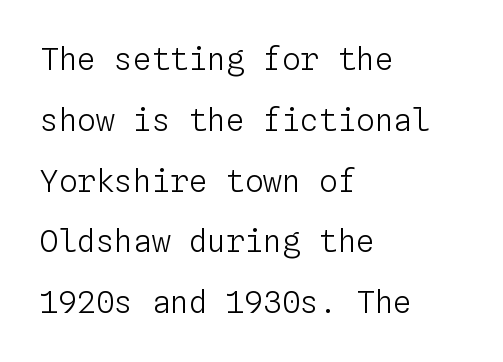
{"italic": "no", "bold": "no", "weight": "light", "width": "normal", "stroke_contrast": "low", "x_height": "medium", "monospaced": "yes", "underline": "no", "align": "left", "line_spacing": "loose", "line_spacing_ratio": 1.96, "letter_spacing": "normal", "letter_spacing_em": 0.0, "glyph_px": 31}
